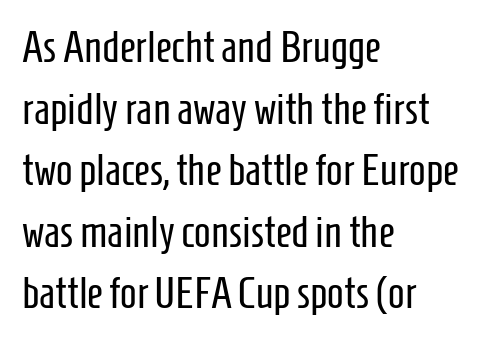
Q: Is the text bold? A: No.
Q: Is the text italic (slanted)? A: No, it is upright.
Q: Is the typeface a serif or a sans-serif typeface? A: Sans-serif.
Q: Is the text underlined? A: No.
Q: How is the paragraph aligned? A: Left-aligned.
Q: Is the spacing between letters normal or unusually wide? A: Normal.
Q: Is the spacing between lines tight, normal or loose? A: Normal.
Q: Width (condensed, normal, or wide)? A: Condensed.
Q: Stroke contrast? A: Low.
Q: x-height? A: Medium.
Q: Monospaced? A: No.
